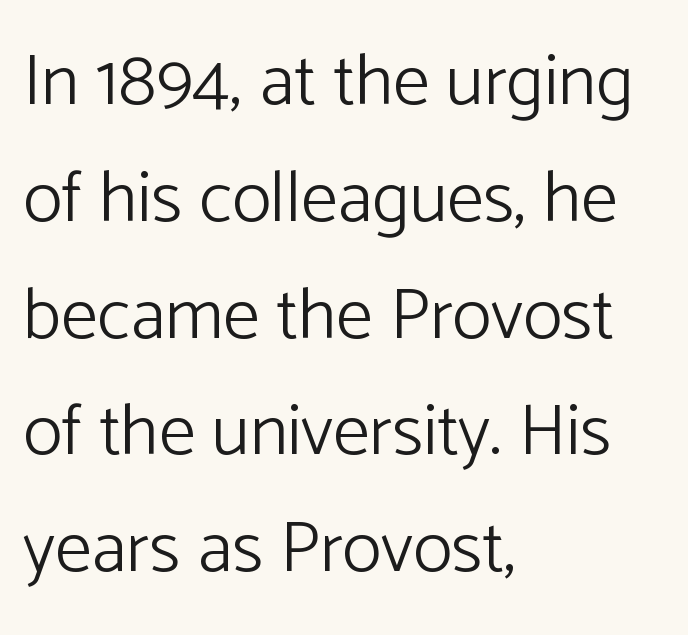
The image shows 73 px light sans-serif type, upright; set left-aligned, normal line spacing (1.6x), normal letter spacing, not underlined; low stroke contrast and a medium x-height.
